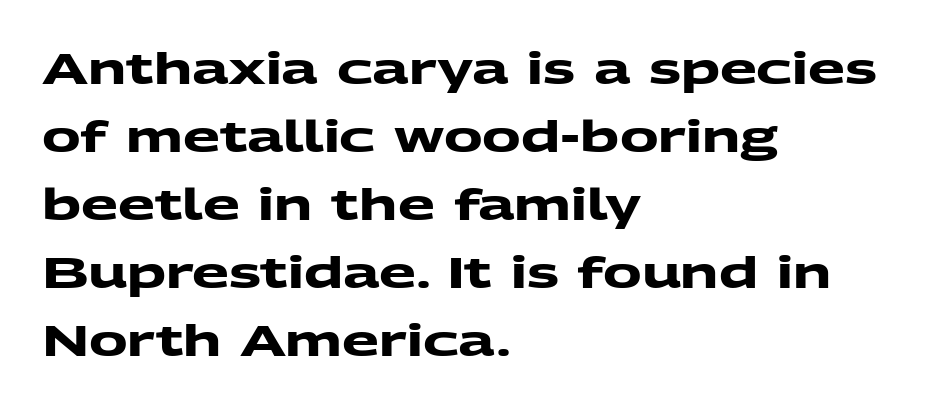
{"serif": "no", "bold": "yes", "weight": "heavy", "width": "wide", "stroke_contrast": "medium", "x_height": "medium", "monospaced": "no", "underline": "no", "align": "left", "line_spacing": "normal", "line_spacing_ratio": 1.58, "letter_spacing": "normal", "letter_spacing_em": 0.0, "glyph_px": 43}
